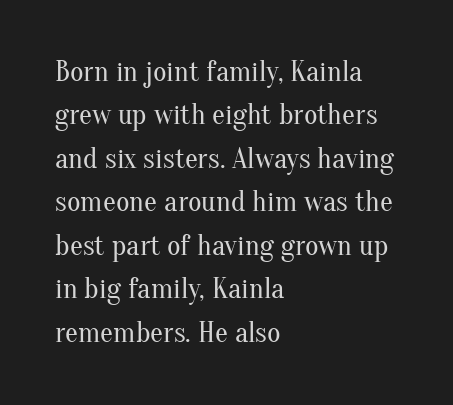
The face used here is rendered with its standard letterfit. Line beginnings align vertically; line endings do not. Think of a printed novel: that variable character pitch is what you see here. Font category for this specimen: serif. The letters look calm and open, with moderate or lighter stems. How would I describe the line gaps? Plain and ordinary.
